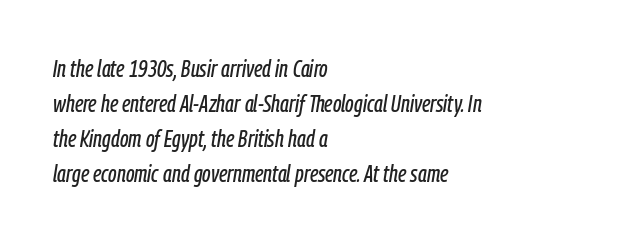
{"italic": "yes", "lean": "right", "slant_degrees": 9, "underline": "no", "align": "left", "line_spacing": "normal", "line_spacing_ratio": 1.46, "letter_spacing": "normal", "letter_spacing_em": 0.0, "glyph_px": 24}
